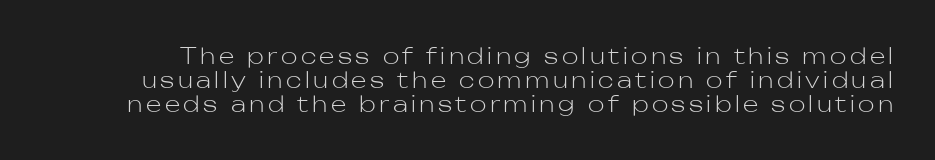
The image shows 22 px text type, upright; set tight line spacing (1.09x), not underlined.
